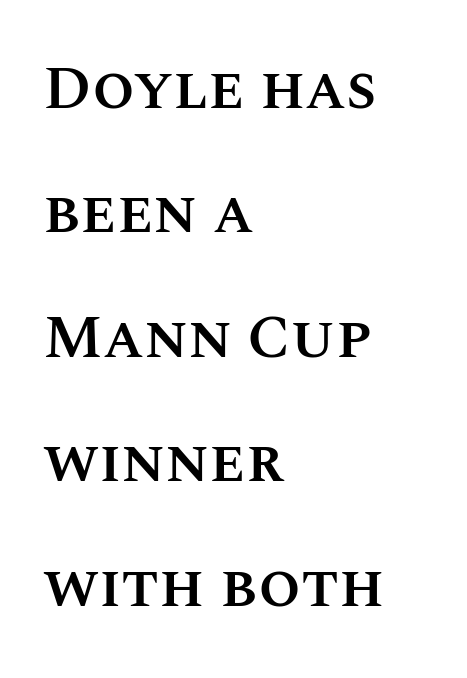
Weight: semibold (demi). The lettering stays uniformly vertical, giving the passage a roman look. Rows of type keep a wide berth in the vertical direction. Nobody touched the tracking dial on this one.
